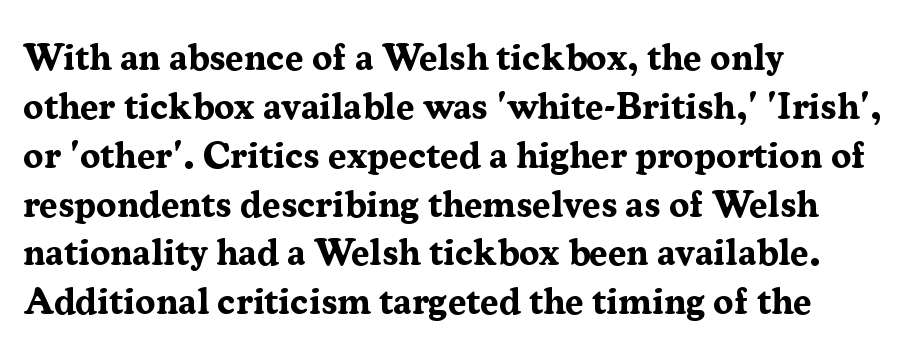
{"serif": "yes", "italic": "no", "bold": "yes", "weight": "bold", "width": "normal", "stroke_contrast": "medium", "x_height": "medium", "monospaced": "no", "underline": "no", "align": "left", "line_spacing": "normal", "line_spacing_ratio": 1.32, "letter_spacing": "normal", "letter_spacing_em": 0.0, "glyph_px": 37}
